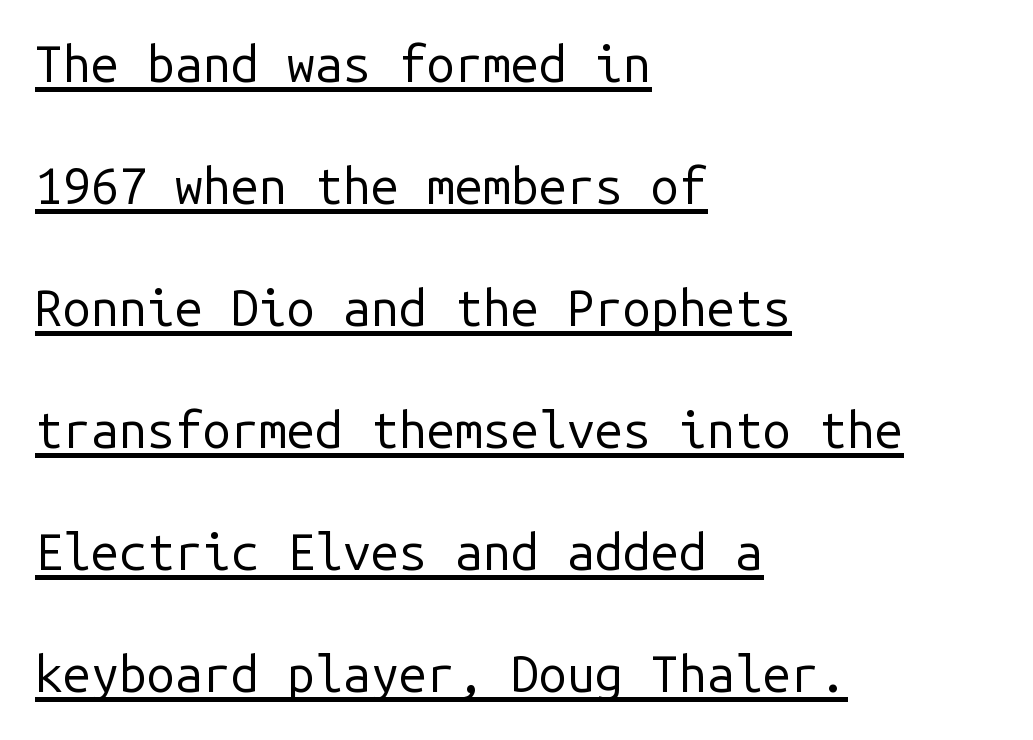
The image shows 50 px regular-weight sans-serif type, upright, monospaced; set left-aligned, loose line spacing (2.44x), normal letter spacing, underlined; low stroke contrast and a medium x-height.
